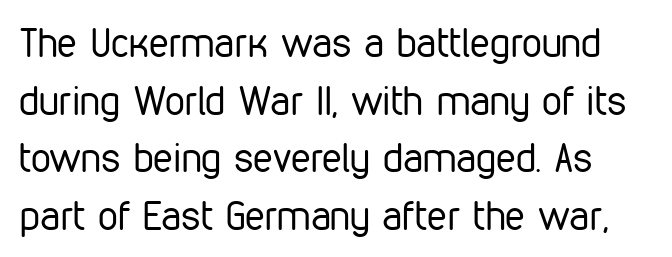
Regarding serifs, this sample does without them. Character widths vary here, with narrow letters taking less room than wide ones. The designer left line spacing at the default. You can tell it's not italic because the verticals are truly vertical.
